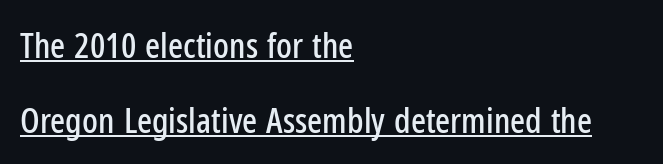
The image shows 35 px condensed sans-serif type, upright; set left-aligned, loose line spacing (2.14x), normal letter spacing, underlined; low stroke contrast and a medium x-height.
